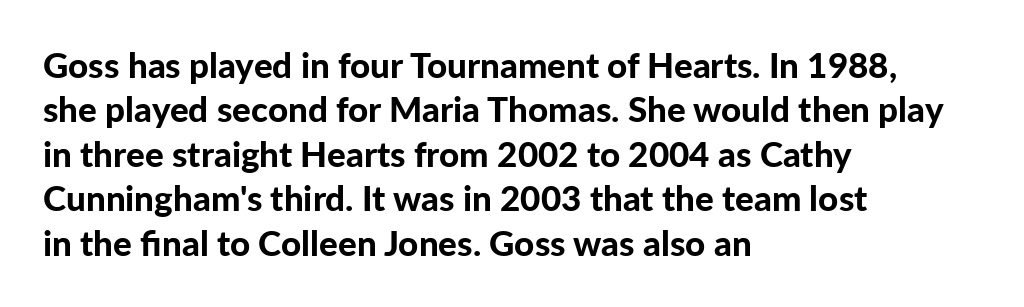
The image shows 35 px bold sans-serif type, upright; set left-aligned, normal line spacing (1.27x), normal letter spacing, not underlined; low stroke contrast and a medium x-height.
